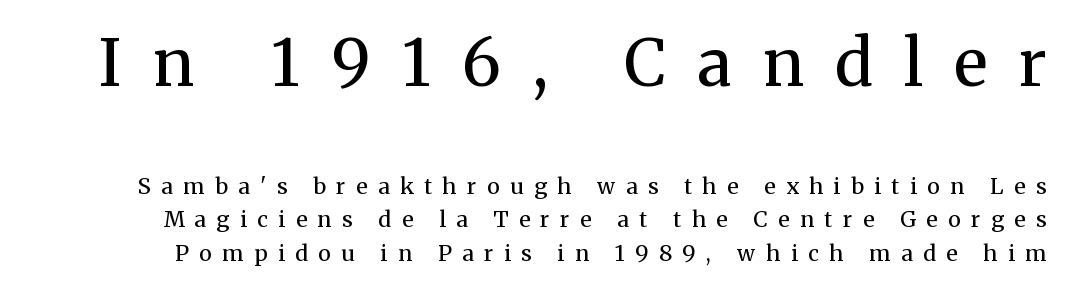
The image shows 65 px regular-weight serif type, upright; set normal line spacing (1.51x), unusually wide letter spacing (+0.48 em), not underlined; the first (top) block is 2.95x larger; medium stroke contrast and a medium x-height.
